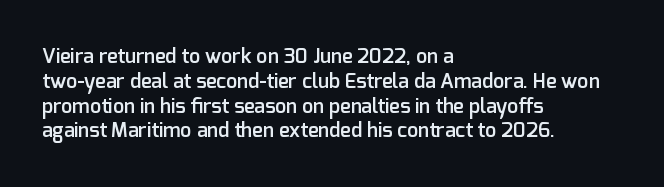
The image shows 20 px text type, upright; set left-aligned, line spacing 1.24x, normal letter spacing, not underlined.
